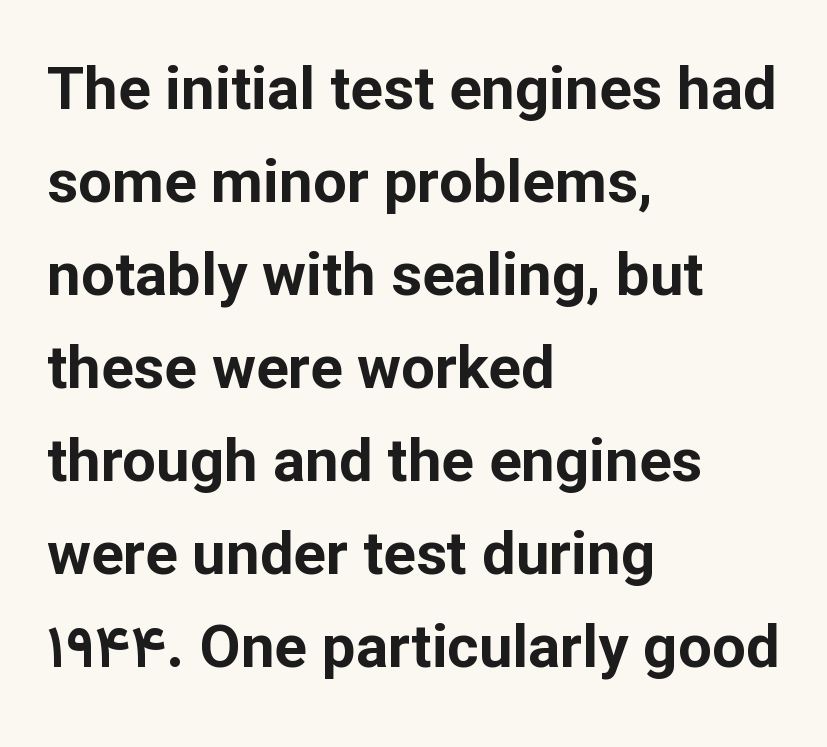
The image shows 60 px bold sans-serif type, upright; set left-aligned, normal line spacing (1.55x), normal letter spacing, not underlined; low stroke contrast and a medium x-height.
